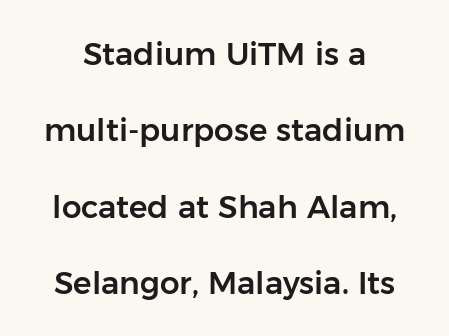
The image shows 31 px sans-serif type, upright; set loose line spacing (2.46x), normal letter spacing, not underlined; low stroke contrast and a medium x-height.
